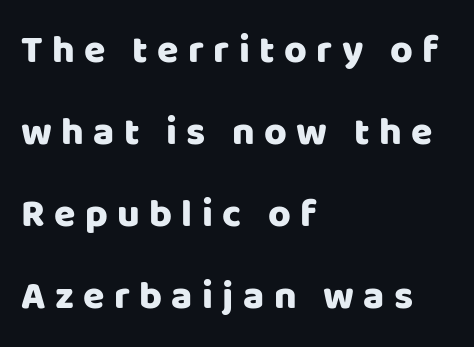
Q: Is the text italic (slanted)? A: No, it is upright.
Q: Is the typeface a serif or a sans-serif typeface? A: Sans-serif.
Q: Is the text underlined? A: No.
Q: How is the paragraph aligned? A: Left-aligned.
Q: Is the spacing between letters normal or unusually wide? A: Unusually wide.
Q: Is the spacing between lines tight, normal or loose? A: Loose.
Q: Width (condensed, normal, or wide)? A: Normal.
Q: Stroke contrast? A: Low.
Q: x-height? A: Large.
Q: Monospaced? A: No.
